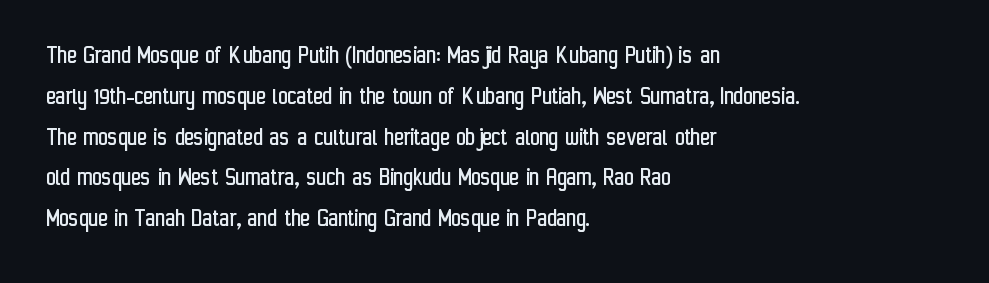
The image shows 26 px text type, upright; set left-aligned, normal line spacing (1.57x), normal letter spacing, not underlined.
